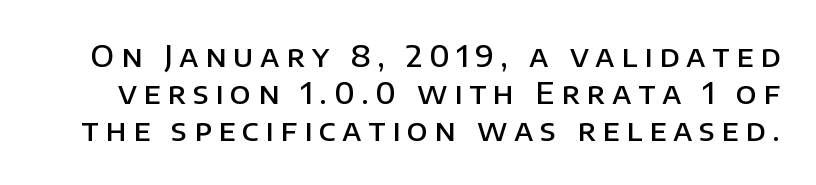
What weight is shown? A semibold, between regular and bold. Serif or sans? Sans — the stroke terminals are bare. No italicization has been applied; the sample stays upright. The letters advance in unequal steps, a hallmark of proportional type. This sample uses expanded letter spacing, leaving extra air between glyphs.
